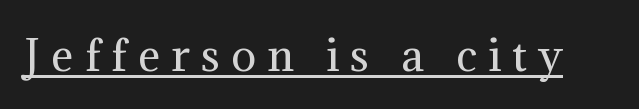
Q: Is the text bold? A: No.
Q: Is the text italic (slanted)? A: No, it is upright.
Q: Is the typeface a serif or a sans-serif typeface? A: Serif.
Q: Is the text underlined? A: Yes.
Q: Is the spacing between letters normal or unusually wide? A: Unusually wide.
Q: Width (condensed, normal, or wide)? A: Normal.
Q: Stroke contrast? A: Medium.
Q: x-height? A: Medium.
Q: Monospaced? A: No.
